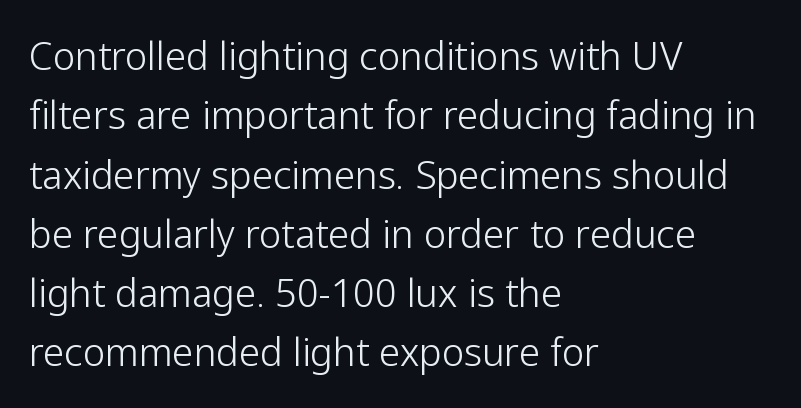
Descender tails drop into unmarked territory. Does extra space separate the letters? No, they use regular spacing. Character widths vary here, with narrow letters taking less room than wide ones. This is roman type, the default non-slanted kind.
